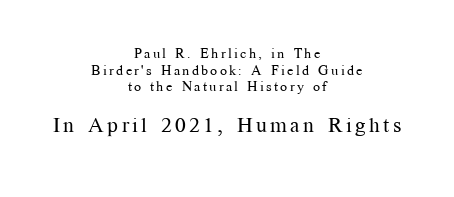
The baseline area is clear. No heavy texture on the line: the type isn't bold. Block two is the big one; block one sits smaller above it. The lines in this sample share a center point and differ in where they start and stop. These lines were composed using upright roman letters.
